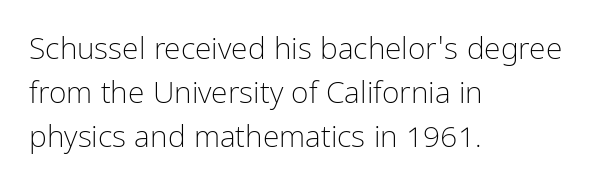
Q: Is the text bold? A: No.
Q: Is the text italic (slanted)? A: No, it is upright.
Q: Is the typeface a serif or a sans-serif typeface? A: Sans-serif.
Q: Is the text underlined? A: No.
Q: How is the paragraph aligned? A: Left-aligned.
Q: Is the spacing between letters normal or unusually wide? A: Normal.
Q: Is the spacing between lines tight, normal or loose? A: Normal.
Q: Width (condensed, normal, or wide)? A: Condensed.
Q: Stroke contrast? A: Low.
Q: x-height? A: Medium.
Q: Monospaced? A: No.
